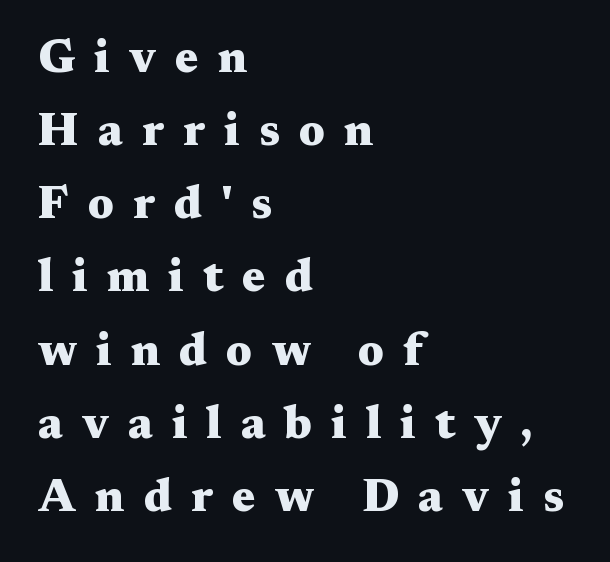
These words are printed bold, with thick strokes throughout. A student would call this left alignment; a typographer would say flush left, rag right. Observe the wide spacing: letters keep a clear distance from each other. The passage shown is not underscored anywhere.
